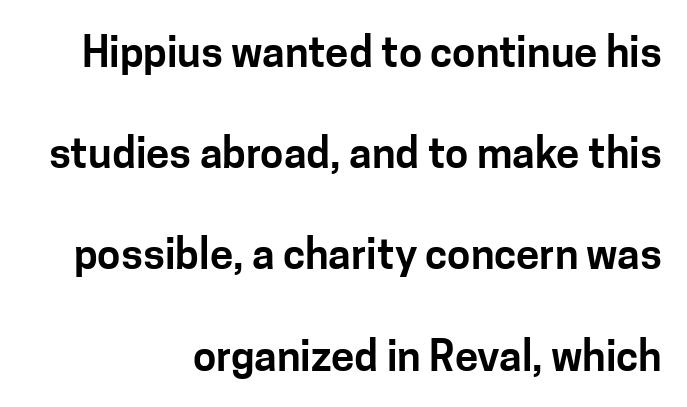
The image shows 42 px sans-serif type, upright; set right-aligned, loose line spacing (2.41x), normal letter spacing, not underlined; low stroke contrast and a medium x-height.
